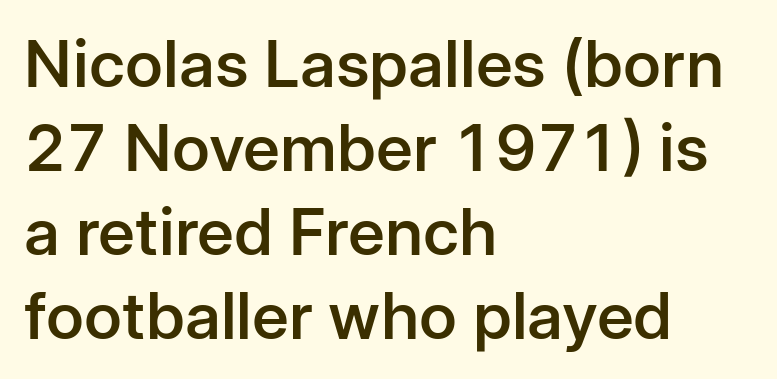
{"serif": "no", "italic": "no", "bold": "semi", "weight": "semibold", "width": "normal", "stroke_contrast": "low", "x_height": "medium", "monospaced": "no", "underline": "no", "align": "left", "line_spacing": "normal", "line_spacing_ratio": 1.29, "letter_spacing": "normal", "letter_spacing_em": 0.0, "glyph_px": 65}
